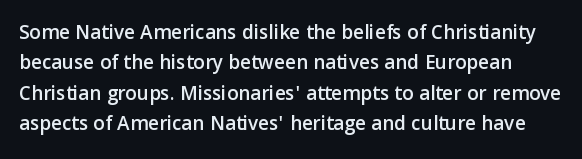
The image shows 21 px text type, upright; set normal line spacing (1.45x), normal letter spacing, not underlined.
